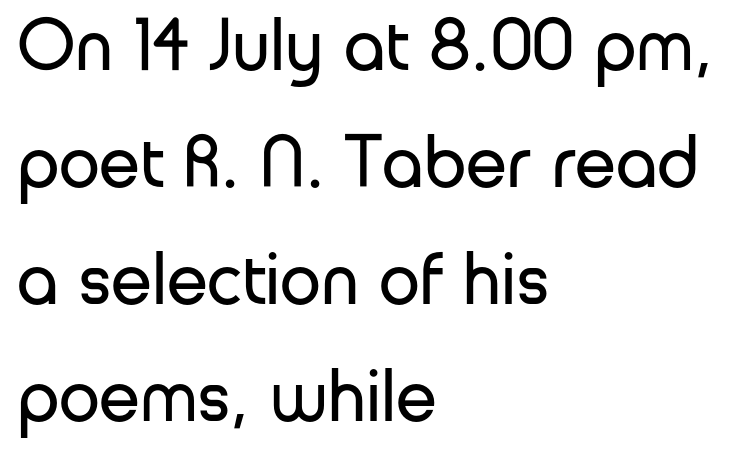
{"serif": "no", "italic": "no", "bold": "no", "weight": "regular", "width": "normal", "stroke_contrast": "low", "x_height": "medium", "monospaced": "no", "underline": "no", "align": "left", "line_spacing": "normal", "line_spacing_ratio": 1.58, "letter_spacing": "normal", "letter_spacing_em": 0.0, "glyph_px": 74}
